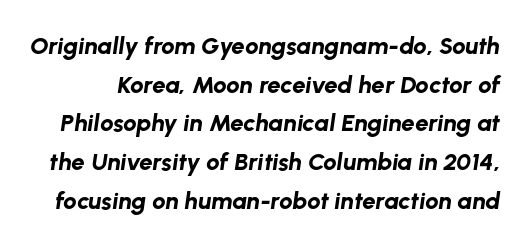
Q: Is the text bold? A: Yes.
Q: Is the text italic (slanted)? A: Yes, it leans right by about 8 degrees.
Q: Is the text underlined? A: No.
Q: Is the spacing between letters normal or unusually wide? A: Normal.
Q: Is the spacing between lines tight, normal or loose? A: Normal.
